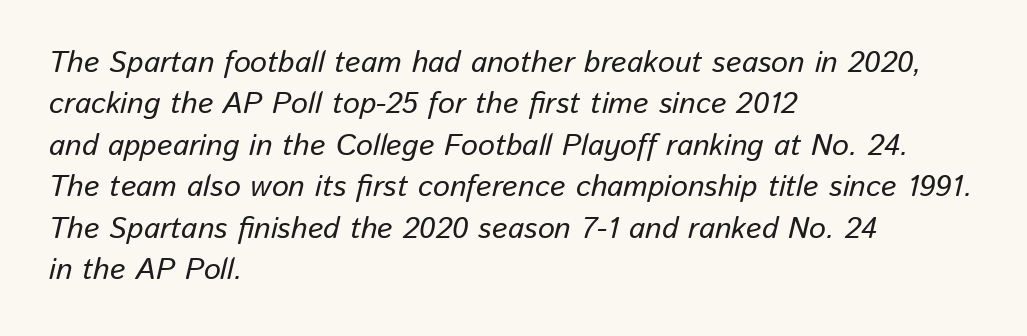
Notice how descenders clear the ascenders below comfortably — that's standard leading. These lines are rendered in a variable-pitch font. Spacing between characters is what you'd get straight out of the box. Italic? Definitely — the glyphs are oblique. Check the space under the baseline: it is left empty.
